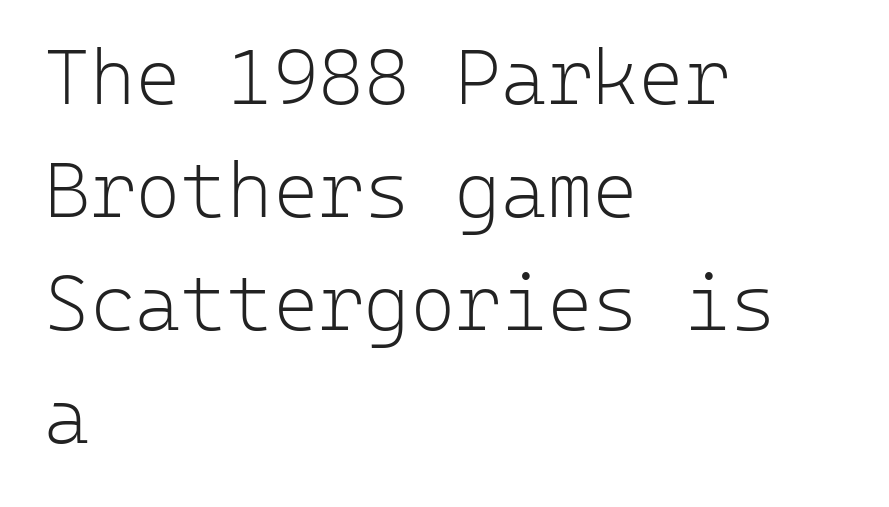
The image shows 78 px light sans-serif type, upright, monospaced; set left-aligned, normal line spacing (1.45x), normal letter spacing, not underlined; low stroke contrast and a medium x-height.
